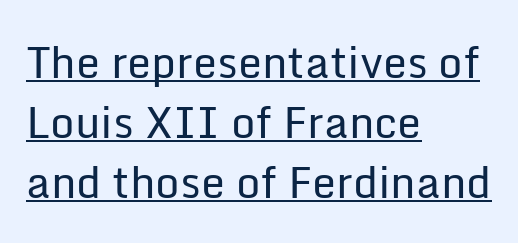
The image shows 43 px regular-weight sans-serif type, upright; set left-aligned, normal line spacing (1.39x), normal letter spacing, underlined; low stroke contrast and a medium x-height.
